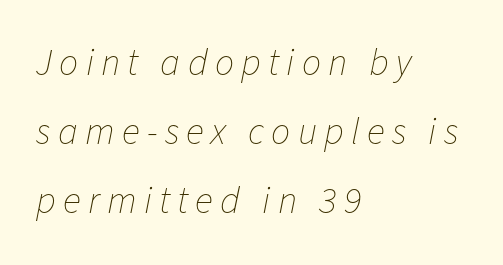
Q: Is the text bold? A: No.
Q: Is the text italic (slanted)? A: Yes, it leans right by about 11 degrees.
Q: Is the text underlined? A: No.
Q: How is the paragraph aligned? A: Left-aligned.
Q: Width (condensed, normal, or wide)? A: Normal.
Q: Stroke contrast? A: Low.
Q: x-height? A: Medium.
Q: Monospaced? A: No.
